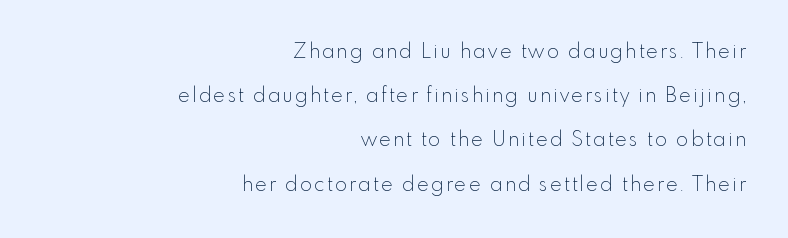
{"italic": "no", "bold": "no", "underline": "no", "align": "right", "line_spacing": "loose", "line_spacing_ratio": 2.21, "glyph_px": 20}
